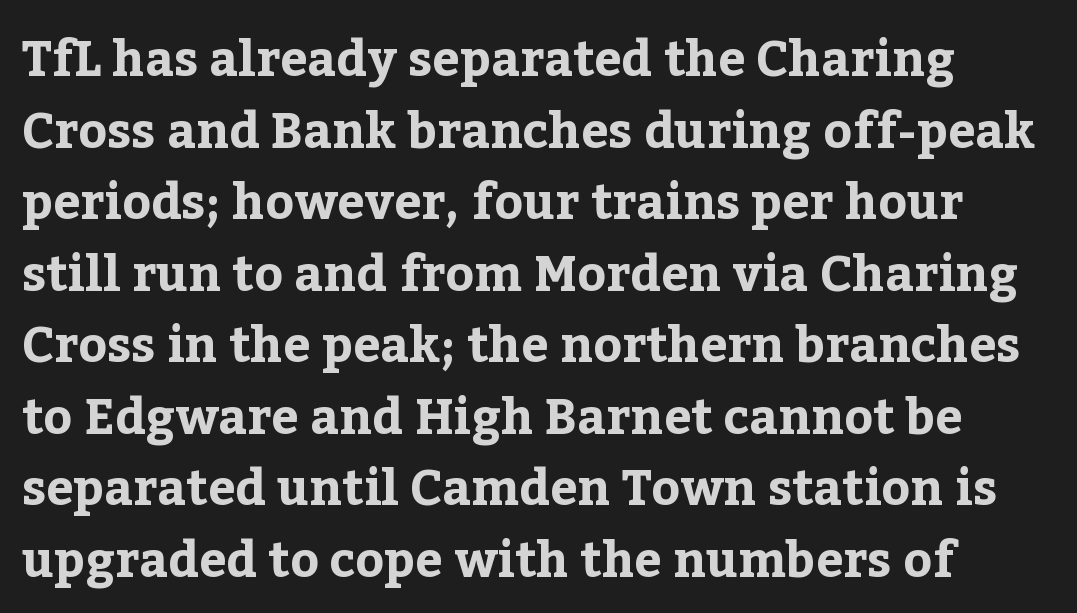
Every letter is thick-stroked: bold, no question. Each letter's strokes conclude with small projecting serifs. Normally led — the rows are evenly, conventionally spaced. If you drew a line through each stem, it would be perfectly vertical. In terms of letterspacing, this is plain default setting. You could not count columns in this text — the font is proportionally spaced.
